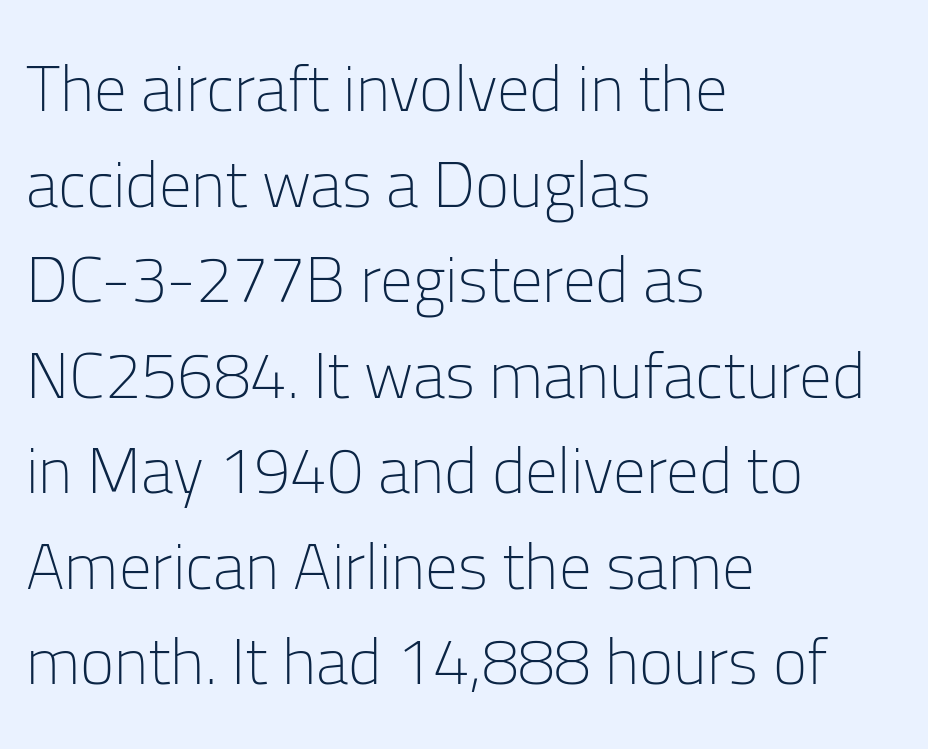
The image shows 65 px light sans-serif type, upright; set left-aligned, normal line spacing (1.47x), normal letter spacing, not underlined; low stroke contrast and a medium x-height.
